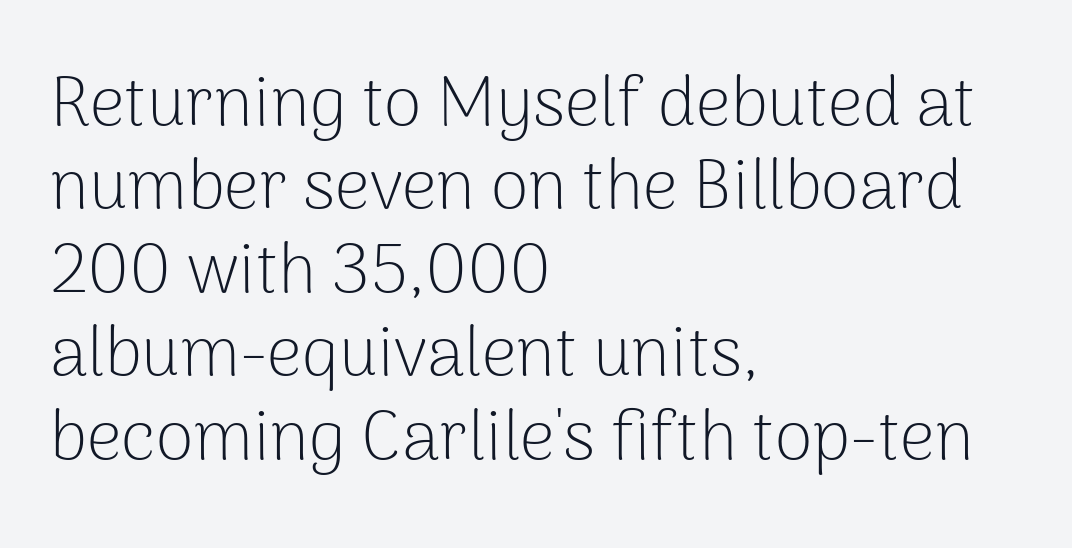
Tracking here is standard; glyphs follow each other at the usual distance. Just letters on the line, the space beneath them empty. The compositor pushed each line to the left boundary. A sans-serif font was chosen for this passage. Characters remain perfectly vertical along every line.
